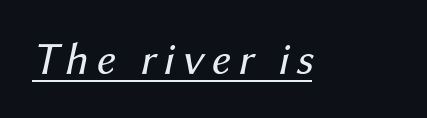
The image shows 46 px regular-weight type, italic (leaning right); set underlined; medium stroke contrast and a medium x-height.
